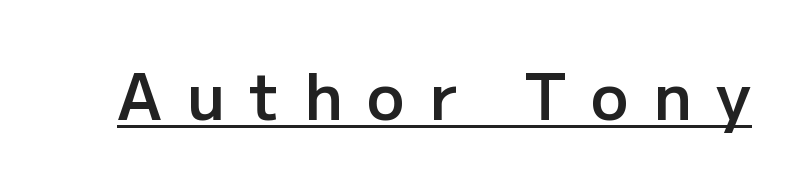
The text was rendered using a sans face with plain stroke endings. The characters look somewhat weighty, a semibold short of true bold. Vertical strokes here are truly vertical. This is underlined copy, the kind a proofreader might mark for attention. In terms of letterspacing, this is a distinctly airy, spread setting. Think of a printed novel: that variable character pitch is what you see here.
